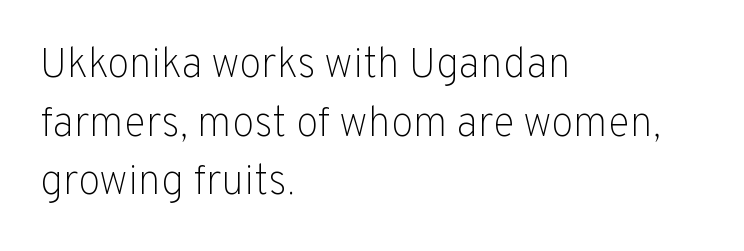
When letters stand straight like this, we call the style roman or upright. A quiet, ordinary-to-light weight characterises the typeface. The designer went with a sans here, leaving each stem footless. How are the letters spaced? Ordinarily, with no added tracking. What's the leading like? Ordinary, nothing unusual.
